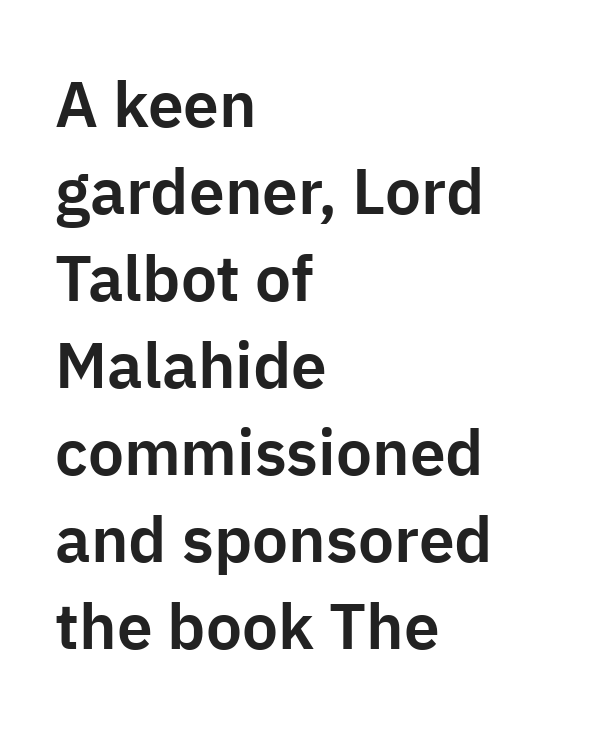
The image shows 64 px sans-serif type, upright; set left-aligned, normal line spacing (1.36x), normal letter spacing, not underlined; low stroke contrast and a medium x-height.
